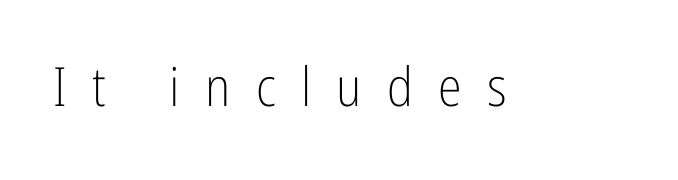
The image shows 54 px light, condensed sans-serif type, upright; set unusually wide letter spacing (+0.47 em), not underlined; low stroke contrast and a medium x-height.
